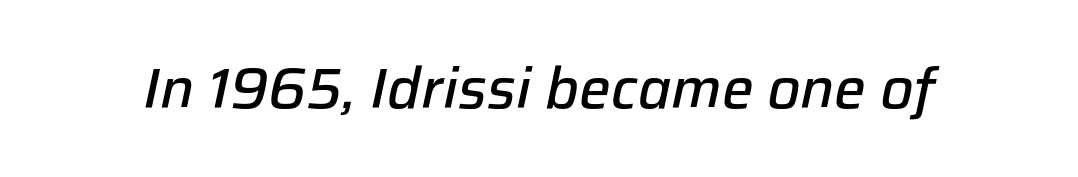
Q: Is the text bold? A: Semi-bold.
Q: Is the text italic (slanted)? A: Yes, it leans right by about 12 degrees.
Q: Is the text underlined? A: No.
Q: Is the spacing between letters normal or unusually wide? A: Normal.
Q: Width (condensed, normal, or wide)? A: Normal.
Q: Stroke contrast? A: Low.
Q: x-height? A: Medium.
Q: Monospaced? A: No.
